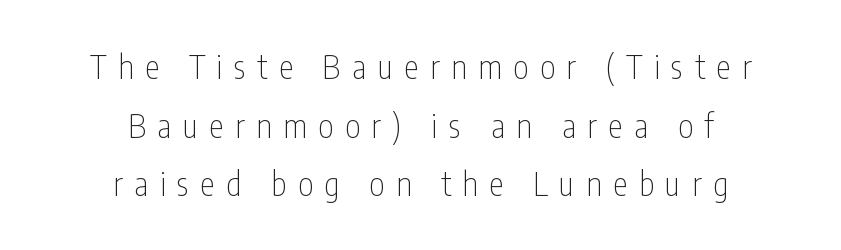
Descenders are the only things crossing below the line. Each letter's strokes conclude bluntly, with no projecting serifs. Spacing verdict: proportional, widths tailored to each character. Caption: face not bold, strokes unweighted. How are the letters spaced? Widely, with obvious added tracking. The paragraph shown floats in the horizontal middle.
